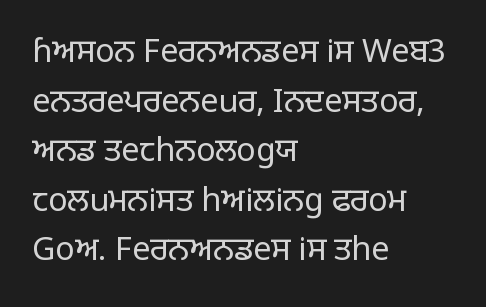
This reads as an unemphasized weight, regular at the heaviest. In terms of letterspacing, this is plain default setting. Varying glyph widths throughout — classic text-font behaviour. Compared with a centered layout, this one pins lines to the left instead. Italic: no, the glyphs are upright roman. The area under the type is left untouched.
